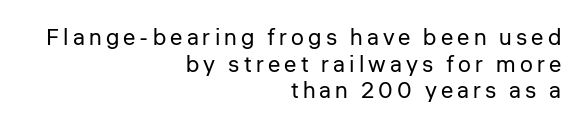
The lettering stays uniformly vertical, giving the passage a roman look. Summary of weight: not heavy and not bold. If you drew a ruler down the right edge, every line would touch it. Descenders hang freely into open space.
